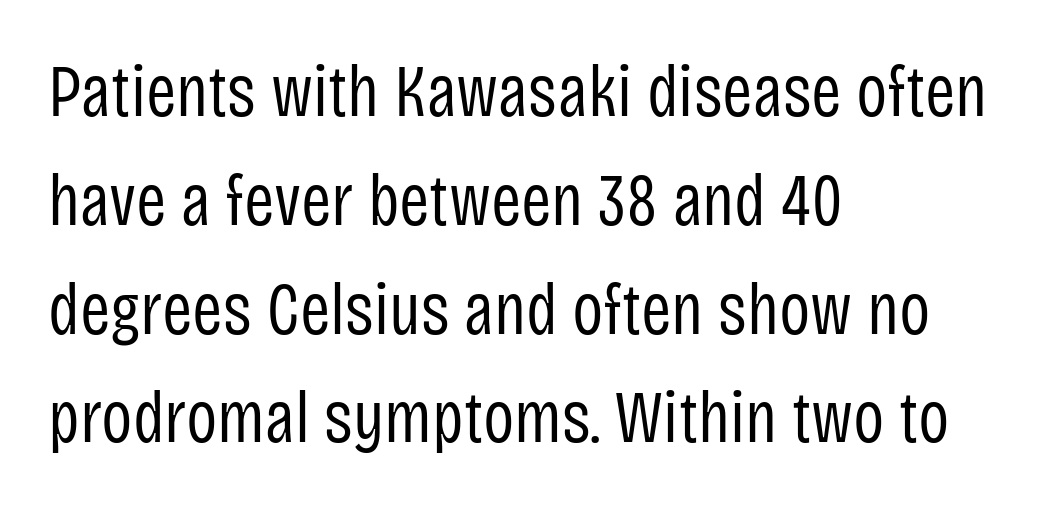
Q: Is the text bold? A: No.
Q: Is the text italic (slanted)? A: No, it is upright.
Q: Is the typeface a serif or a sans-serif typeface? A: Sans-serif.
Q: Is the text underlined? A: No.
Q: How is the paragraph aligned? A: Left-aligned.
Q: Is the spacing between letters normal or unusually wide? A: Normal.
Q: Is the spacing between lines tight, normal or loose? A: Normal.
Q: Width (condensed, normal, or wide)? A: Condensed.
Q: Stroke contrast? A: Low.
Q: x-height? A: Large.
Q: Monospaced? A: No.
